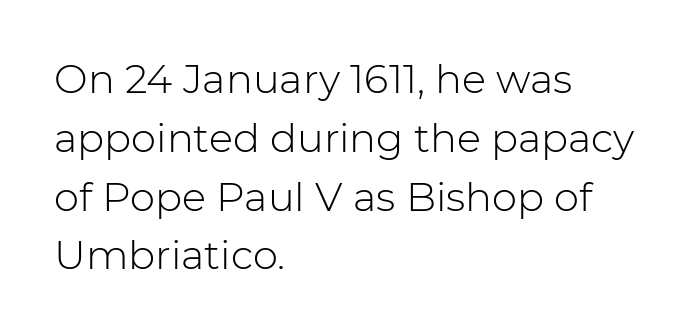
Q: Is the text bold? A: No.
Q: Is the text italic (slanted)? A: No, it is upright.
Q: Is the typeface a serif or a sans-serif typeface? A: Sans-serif.
Q: Is the text underlined? A: No.
Q: How is the paragraph aligned? A: Left-aligned.
Q: Is the spacing between letters normal or unusually wide? A: Normal.
Q: Is the spacing between lines tight, normal or loose? A: Normal.
Q: Width (condensed, normal, or wide)? A: Normal.
Q: Stroke contrast? A: Low.
Q: x-height? A: Medium.
Q: Monospaced? A: No.
